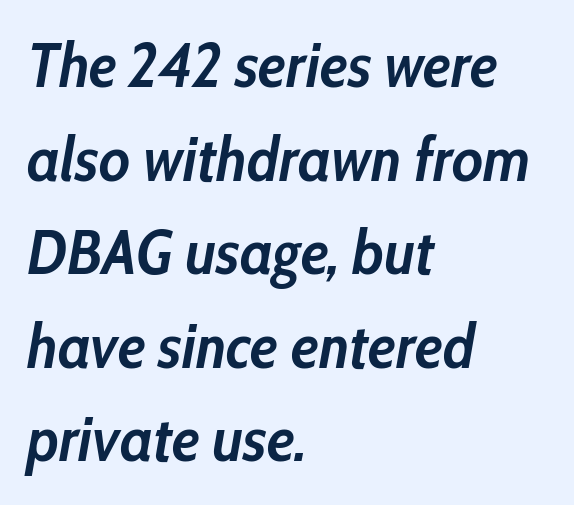
The image shows 62 px semibold, condensed type, italic (leaning right); set left-aligned, normal line spacing (1.51x), normal letter spacing, not underlined; low stroke contrast and a medium x-height.
